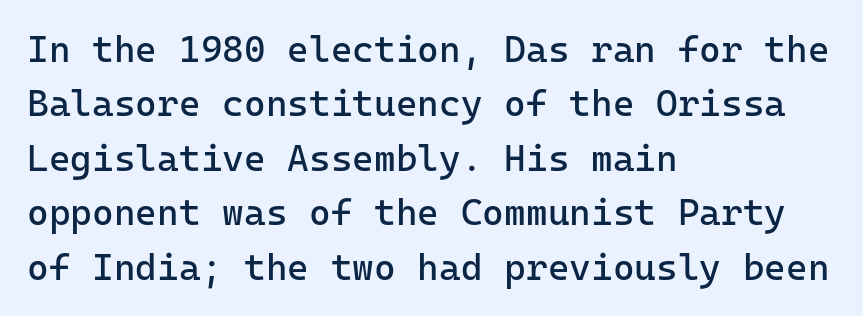
{"serif": "no", "italic": "no", "bold": "no", "weight": "regular", "width": "normal", "stroke_contrast": "low", "x_height": "medium", "monospaced": "yes", "underline": "no", "align": "left", "line_spacing": "normal", "line_spacing_ratio": 1.47, "letter_spacing": "normal", "letter_spacing_em": 0.0, "glyph_px": 37}
